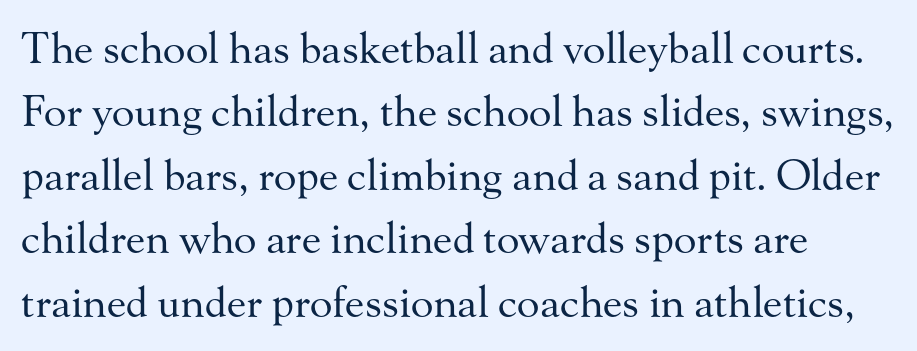
Q: Is the text bold? A: No.
Q: Is the text italic (slanted)? A: No, it is upright.
Q: Is the typeface a serif or a sans-serif typeface? A: Serif.
Q: Is the text underlined? A: No.
Q: How is the paragraph aligned? A: Left-aligned.
Q: Is the spacing between letters normal or unusually wide? A: Normal.
Q: Is the spacing between lines tight, normal or loose? A: Normal.
Q: Width (condensed, normal, or wide)? A: Normal.
Q: Stroke contrast? A: Medium.
Q: x-height? A: Small.
Q: Monospaced? A: No.
